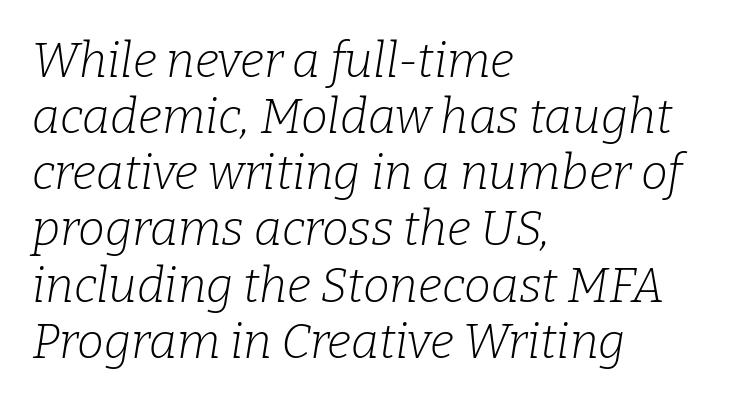
The specimen reads as italic at a glance. Every row of glyphs begins at an identical x-position on the left. These glyphs show unthickened strokes, regular width or finer. Nothing unusual about the tracking: characters are spaced as the font intends. The face used here is proportionally spaced, like ordinary book or web type.
